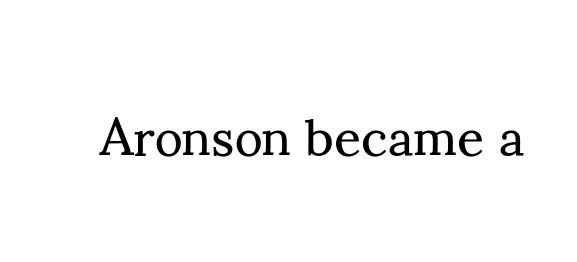
{"serif": "yes", "italic": "no", "bold": "no", "weight": "regular", "width": "normal", "stroke_contrast": "medium", "x_height": "small", "monospaced": "no", "underline": "no", "letter_spacing": "normal", "letter_spacing_em": 0.0, "glyph_px": 53}
